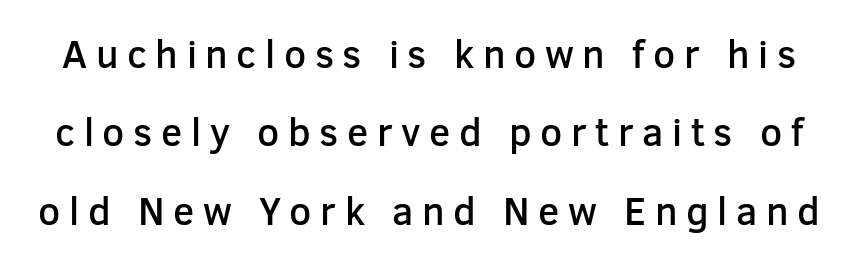
The image shows 39 px semibold sans-serif type, upright; set loose line spacing (2.01x), unusually wide letter spacing (+0.22 em), not underlined; low stroke contrast and a medium x-height.
